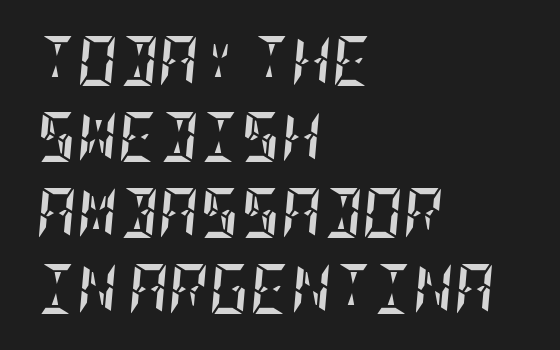
The designer left line spacing at the default. This sample uses plain, unmodified letter spacing. Set as a true bold cut, around the 700 mark. The passage is arranged the way most books set body copy — flush left.
